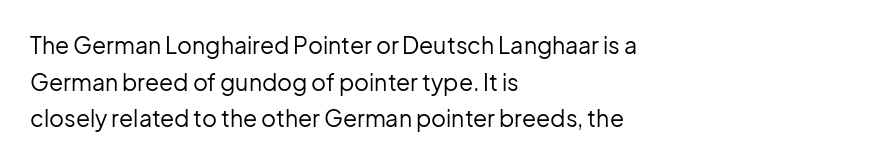
The image shows 23 px text type, upright; set left-aligned, normal line spacing (1.59x), normal letter spacing, not underlined.
